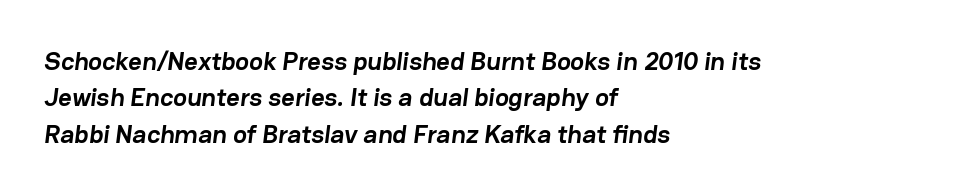
The space between consecutive lines is moderate. The paragraph has a hard left edge and a soft right edge. Descender tails drop into unmarked territory. As a designer I'd log this as weight 700, bold.
